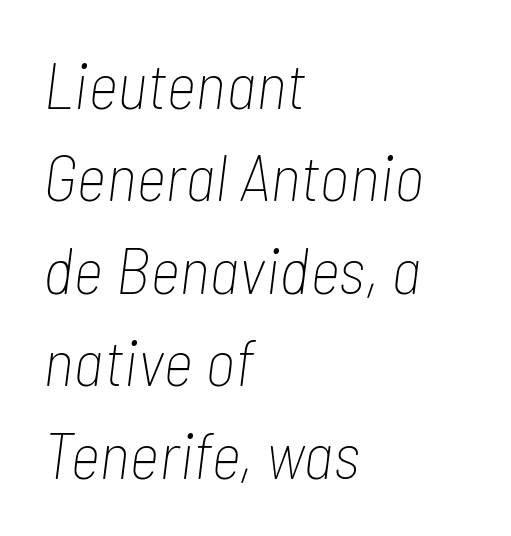
{"italic": "yes", "lean": "right", "slant_degrees": 7, "bold": "no", "weight": "thin", "width": "condensed", "stroke_contrast": "low", "x_height": "medium", "monospaced": "no", "underline": "no", "align": "left", "line_spacing": "normal", "line_spacing_ratio": 1.4, "letter_spacing": "normal", "letter_spacing_em": 0.0, "glyph_px": 66}
